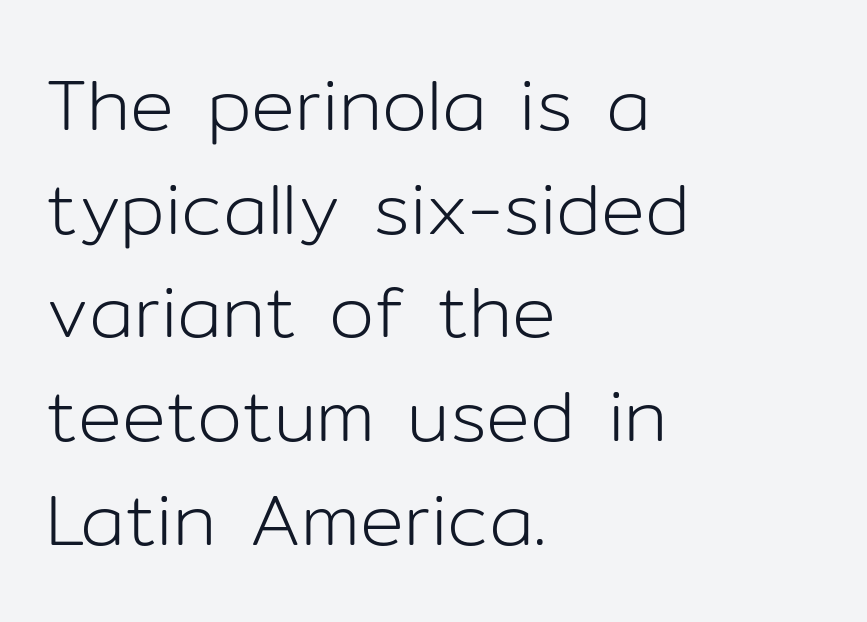
Unlike italic type, these characters show no tilt at all. This sample has the flowing, uneven cadence of proportional lettering. The letters look calm and open, with moderate or lighter stems. Interline gaps are of average width in this sample. Casual observation: everything's shoved over to the left. Nothing unusual about the tracking: characters are spaced as the font intends.
